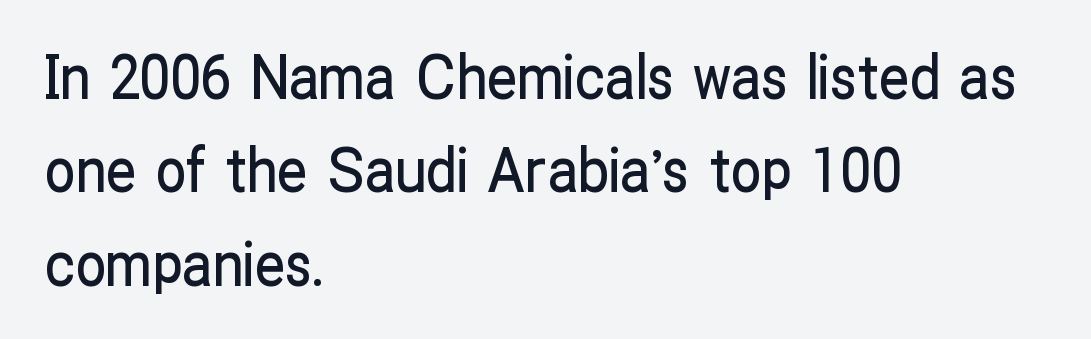
This is roman type, the default non-slanted kind. The vertical gap from one line to the next is medium. Character widths vary here, with narrow letters taking less room than wide ones. In CSS terms this would be text-align: left. Check where the strokes stop: nothing finishes them off — pure sans.
